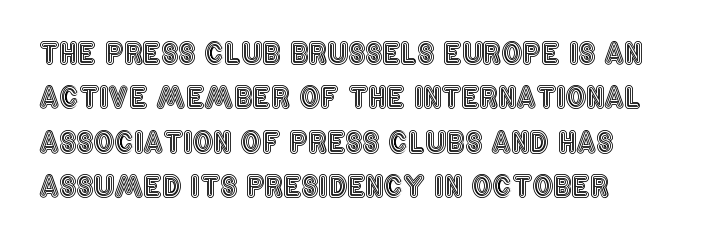
This sample uses an upright cut, with every glyph sitting square on the baseline. The face used here is proportionally spaced, like ordinary book or web type. Is there much room between lines? A standard amount, neither cramped nor airy. Honestly, there is no underline to notice here at all. Horizontal alignment here is leftward, the default for most running prose. Caption: standard tracking, unaltered.
